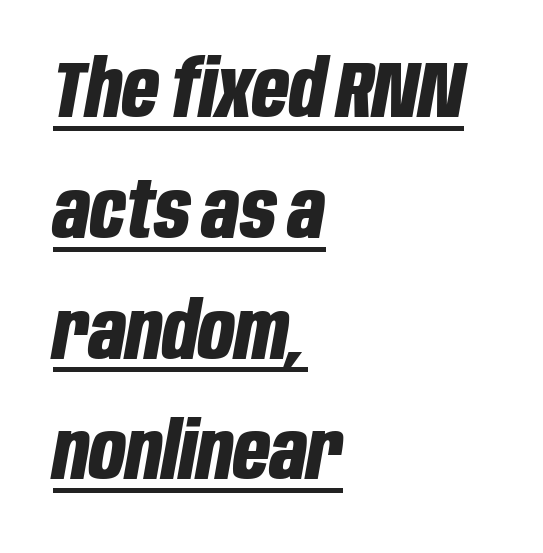
{"italic": "yes", "lean": "right", "slant_degrees": 10, "bold": "yes", "weight": "bold", "width": "condensed", "stroke_contrast": "low", "x_height": "large", "monospaced": "no", "underline": "yes", "align": "left", "line_spacing": "normal", "line_spacing_ratio": 1.51, "letter_spacing": "normal", "letter_spacing_em": 0.0, "glyph_px": 80}
